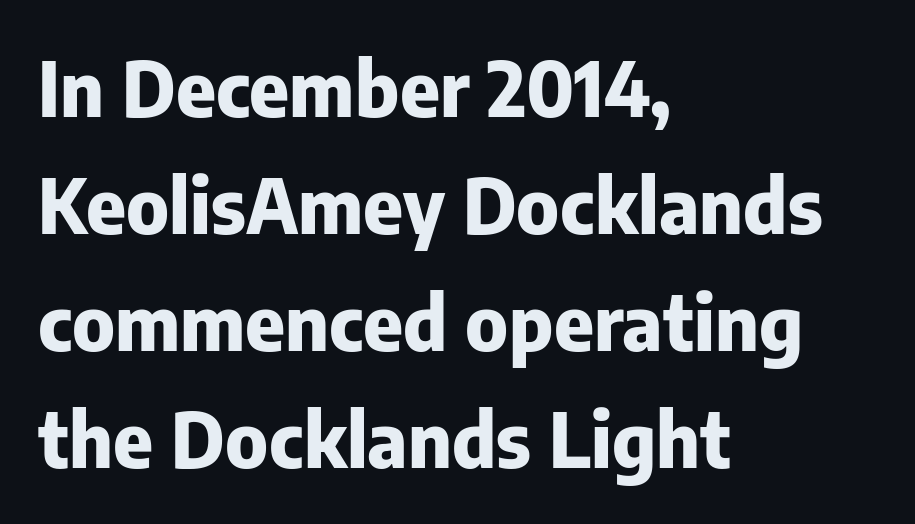
{"serif": "no", "italic": "no", "bold": "yes", "weight": "heavy", "width": "normal", "stroke_contrast": "low", "x_height": "medium", "monospaced": "no", "underline": "no", "align": "left", "line_spacing": "normal", "line_spacing_ratio": 1.54, "letter_spacing": "normal", "letter_spacing_em": 0.0, "glyph_px": 76}
